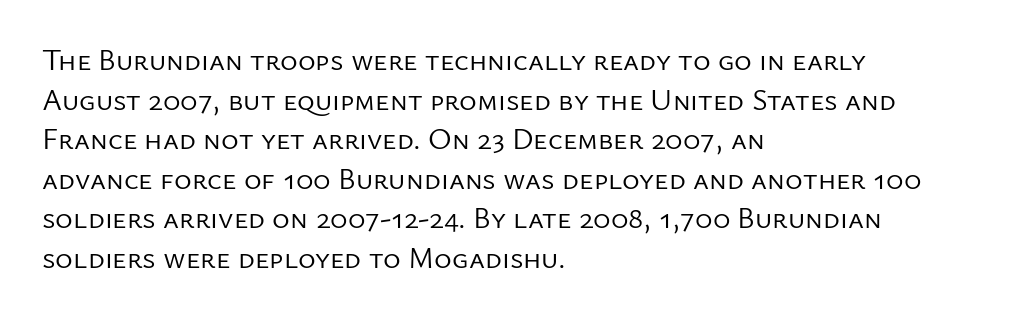
Q: Is the text bold? A: No.
Q: Is the text italic (slanted)? A: No, it is upright.
Q: Is the typeface a serif or a sans-serif typeface? A: Sans-serif.
Q: Is the text underlined? A: No.
Q: How is the paragraph aligned? A: Left-aligned.
Q: Is the spacing between letters normal or unusually wide? A: Normal.
Q: Is the spacing between lines tight, normal or loose? A: Normal.
Q: Width (condensed, normal, or wide)? A: Normal.
Q: Stroke contrast? A: Low.
Q: x-height? A: Medium.
Q: Monospaced? A: No.
